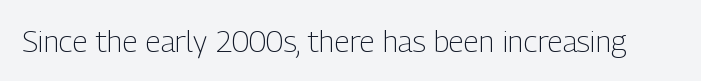
Q: Is the text bold? A: No.
Q: Is the text italic (slanted)? A: No, it is upright.
Q: Is the typeface a serif or a sans-serif typeface? A: Sans-serif.
Q: Is the text underlined? A: No.
Q: Is the spacing between letters normal or unusually wide? A: Normal.
Q: Width (condensed, normal, or wide)? A: Condensed.
Q: Stroke contrast? A: Low.
Q: x-height? A: Medium.
Q: Monospaced? A: No.
